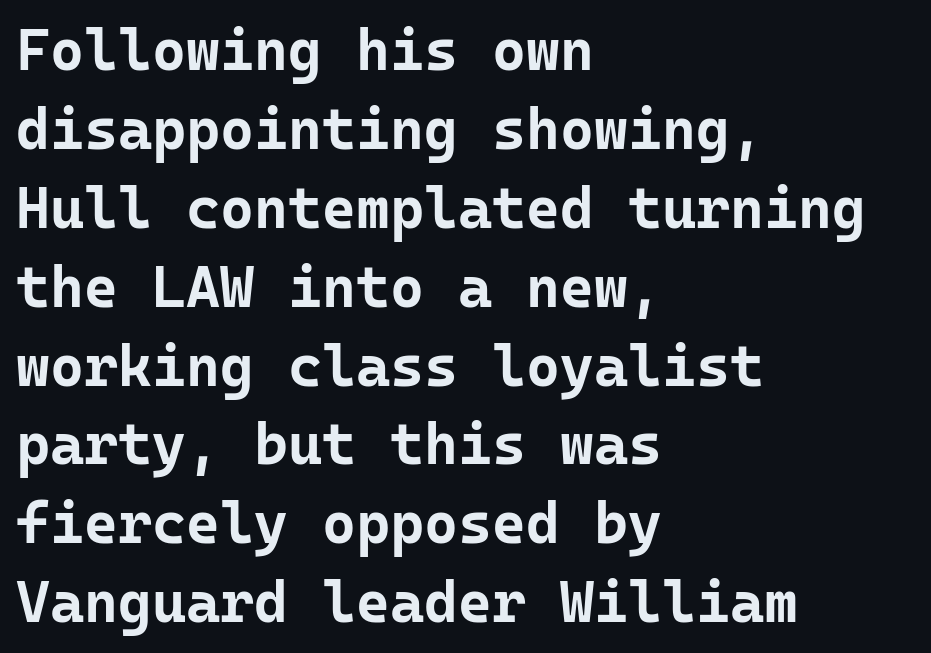
The image shows 58 px bold sans-serif type, upright, monospaced; set left-aligned, normal line spacing (1.36x), normal letter spacing, not underlined; low stroke contrast and a medium x-height.
